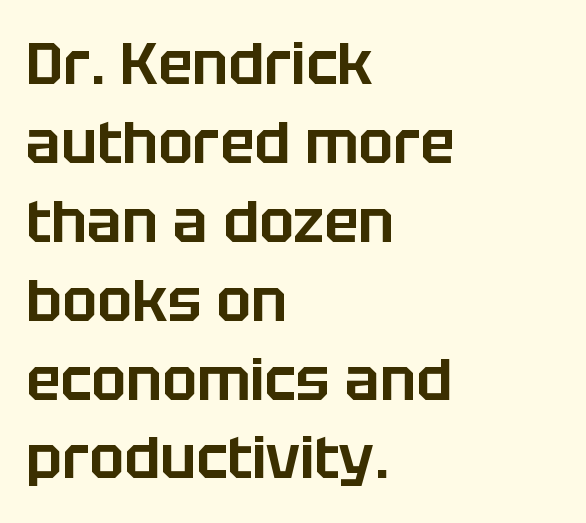
{"serif": "no", "italic": "no", "width": "normal", "stroke_contrast": "low", "x_height": "large", "monospaced": "no", "underline": "no", "align": "left", "line_spacing": "normal", "line_spacing_ratio": 1.36, "letter_spacing": "normal", "letter_spacing_em": 0.0, "glyph_px": 58}
